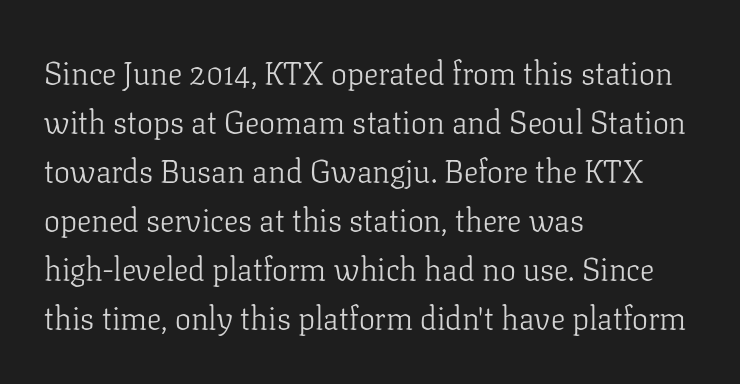
Type without underlining. Each stroke keeps to a modest, everyday thickness or less. The letters sit at their default tracking, neither squeezed nor spread. Is there much room between lines? A standard amount, neither cramped nor airy. The type sits square on the baseline with zero lean.
